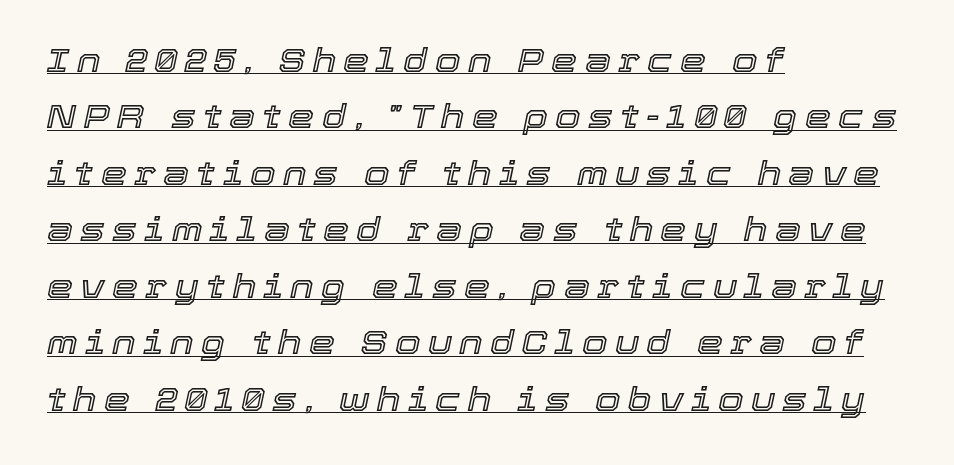
The image shows 33 px text type, italic (leaning right); set left-aligned, line spacing 1.71x, unusually wide letter spacing (+0.22 em), underlined; a medium x-height.
